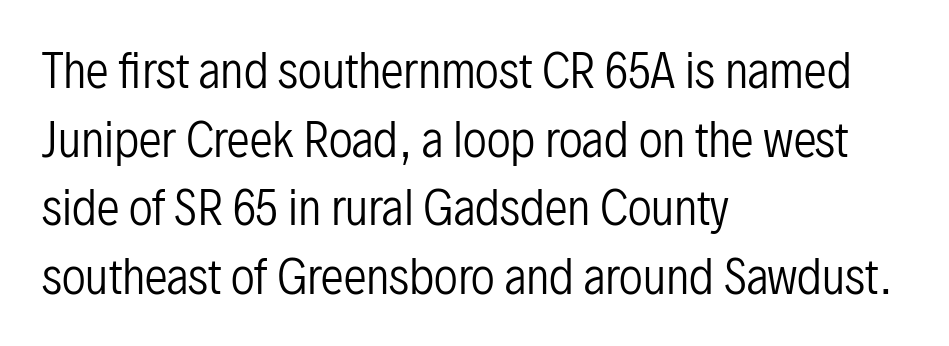
{"serif": "no", "italic": "no", "bold": "no", "weight": "regular", "width": "condensed", "stroke_contrast": "low", "x_height": "medium", "monospaced": "no", "underline": "no", "align": "left", "line_spacing": "normal", "line_spacing_ratio": 1.49, "letter_spacing": "normal", "letter_spacing_em": 0.0, "glyph_px": 46}
